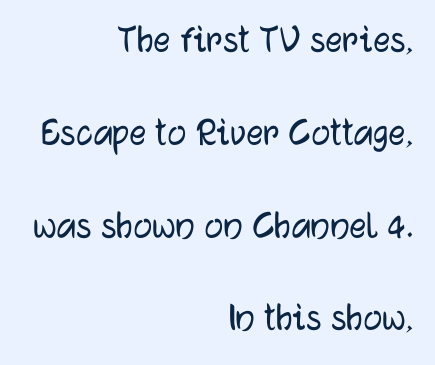
The image shows 42 px sans-serif type, upright; set right-aligned, loose line spacing (2.21x), normal letter spacing, not underlined; low stroke contrast and a medium x-height.
